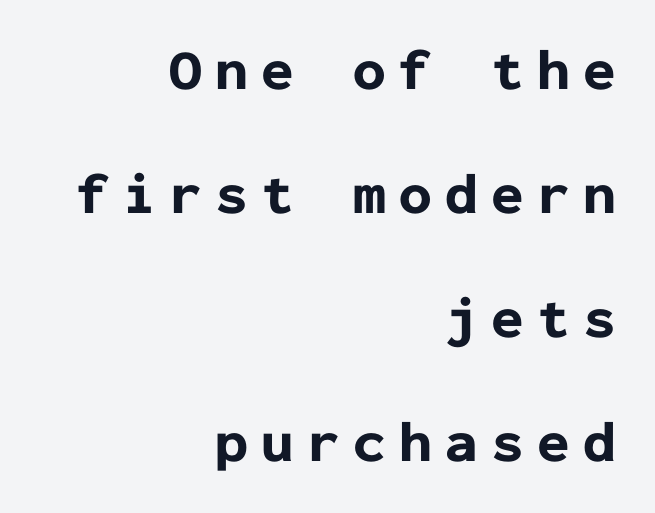
Q: Is the text bold? A: Yes.
Q: Is the text italic (slanted)? A: No, it is upright.
Q: Is the typeface a serif or a sans-serif typeface? A: Sans-serif.
Q: Is the text underlined? A: No.
Q: How is the paragraph aligned? A: Right-aligned.
Q: Is the spacing between letters normal or unusually wide? A: Unusually wide.
Q: Is the spacing between lines tight, normal or loose? A: Loose.
Q: Width (condensed, normal, or wide)? A: Normal.
Q: Stroke contrast? A: Low.
Q: x-height? A: Medium.
Q: Monospaced? A: Yes.
